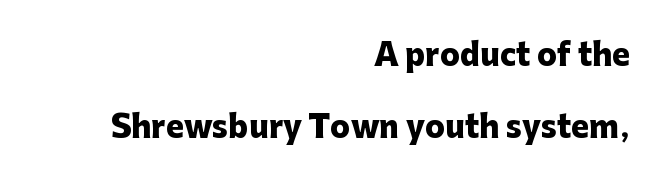
{"serif": "no", "italic": "no", "bold": "yes", "weight": "heavy", "width": "normal", "stroke_contrast": "low", "x_height": "medium", "monospaced": "no", "underline": "no", "align": "right", "line_spacing": "loose", "line_spacing_ratio": 2.4, "letter_spacing": "normal", "letter_spacing_em": 0.0, "glyph_px": 30}
